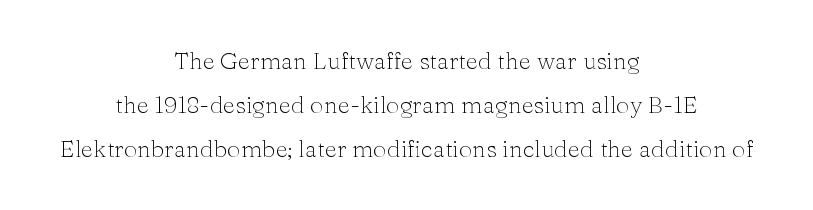
The image shows 24 px text type, upright; set centered, line spacing 1.84x, normal letter spacing, not underlined.
